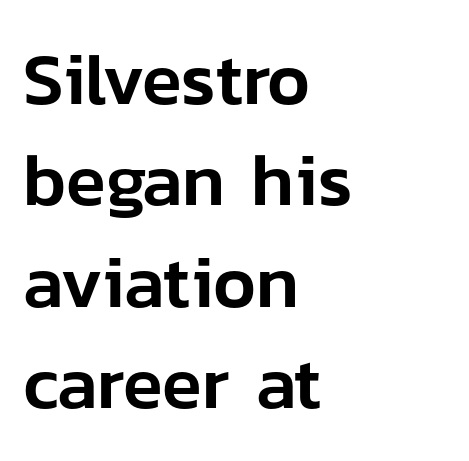
The image shows 73 px sans-serif type, upright; set left-aligned, normal line spacing (1.39x), normal letter spacing, not underlined; low stroke contrast and a medium x-height.
